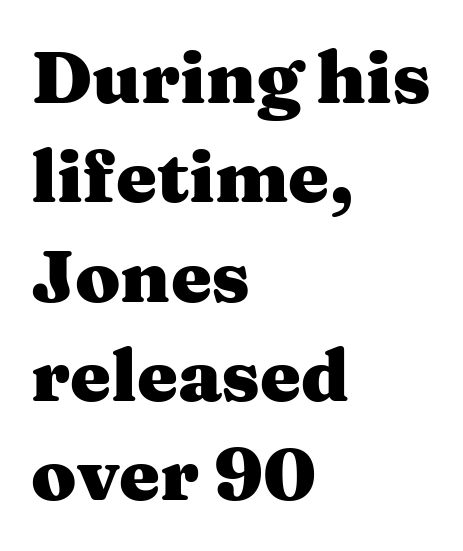
The image shows 73 px heavy, wide serif type, upright; set left-aligned, normal line spacing (1.36x), normal letter spacing, not underlined; medium stroke contrast and a medium x-height.
